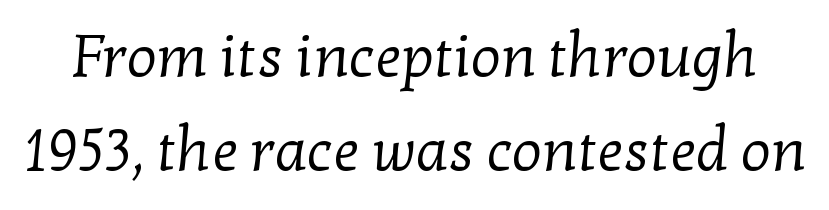
The image shows 59 px regular-weight serif type; set normal line spacing (1.6x), normal letter spacing, not underlined; low stroke contrast and a medium x-height.
